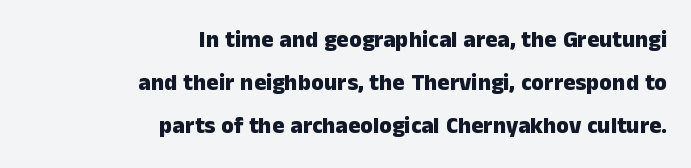
The image shows 23 px bold type, upright; set right-aligned, line spacing 1.87x, normal letter spacing, not underlined.
